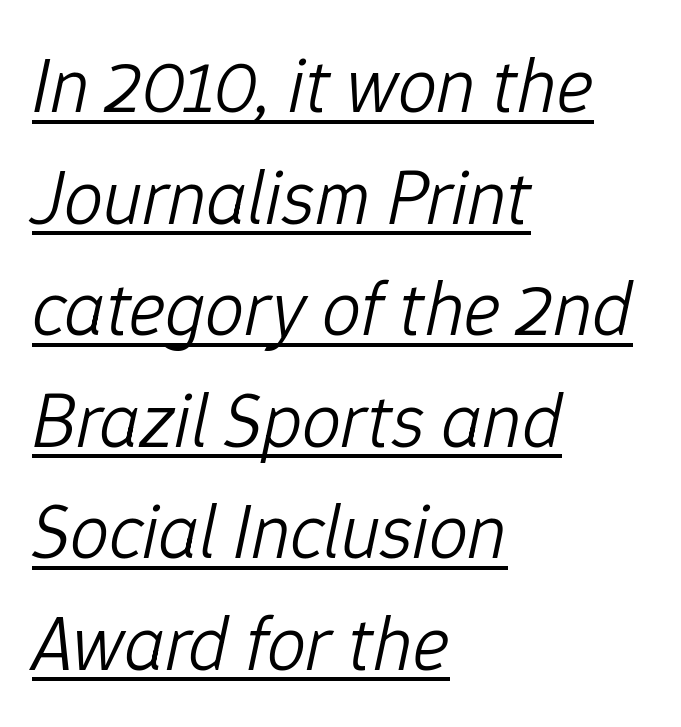
Q: Is the text bold? A: No.
Q: Is the text italic (slanted)? A: Yes, it leans right by about 12 degrees.
Q: Is the text underlined? A: Yes.
Q: How is the paragraph aligned? A: Left-aligned.
Q: Is the spacing between letters normal or unusually wide? A: Normal.
Q: Is the spacing between lines tight, normal or loose? A: Normal.
Q: Width (condensed, normal, or wide)? A: Normal.
Q: Stroke contrast? A: Low.
Q: x-height? A: Medium.
Q: Monospaced? A: No.
